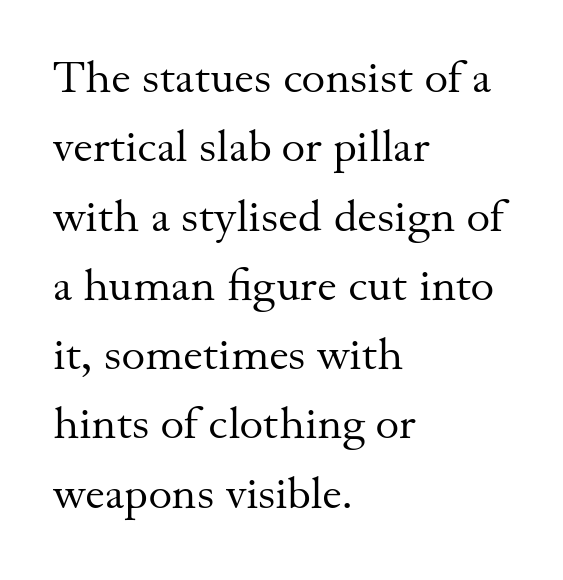
Characters remain perfectly vertical along every line. Notice how the passage keeps a crisp vertical edge on the left only. Do the characters align in a grid? No, the font is proportional. Summary of vertical rhythm: regular, with standard interline spacing. Note: serifs present on the glyphs. Only glyphs here, with clear space below each row.
